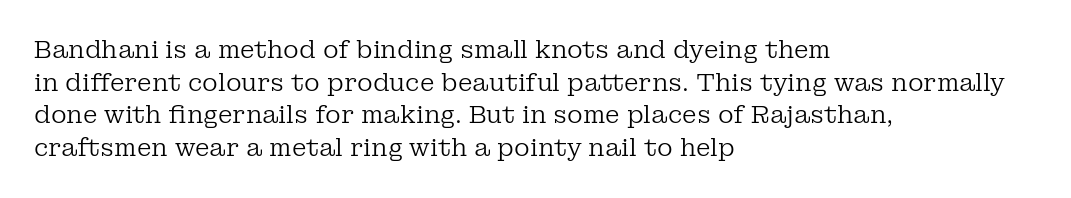
{"italic": "no", "bold": "no", "underline": "no", "align": "left", "line_spacing": "normal", "line_spacing_ratio": 1.36, "letter_spacing": "normal", "letter_spacing_em": 0.0, "glyph_px": 24}
